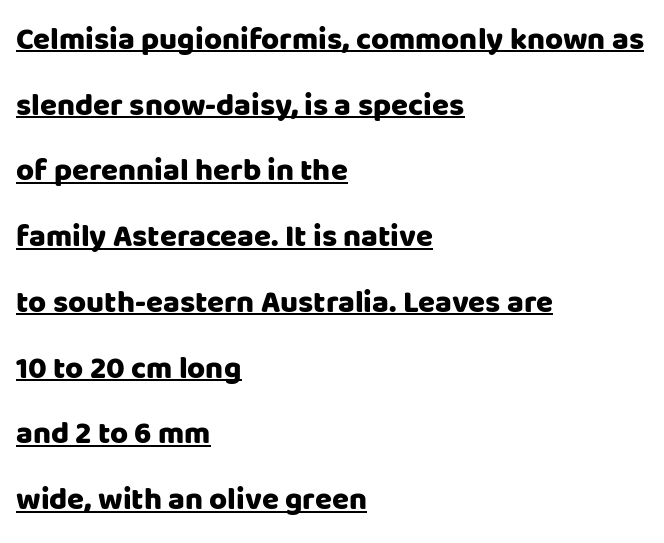
{"serif": "no", "italic": "no", "bold": "yes", "weight": "heavy", "width": "normal", "stroke_contrast": "low", "x_height": "large", "monospaced": "no", "underline": "yes", "align": "left", "line_spacing": "loose", "line_spacing_ratio": 2.12, "letter_spacing": "normal", "letter_spacing_em": 0.0, "glyph_px": 31}
